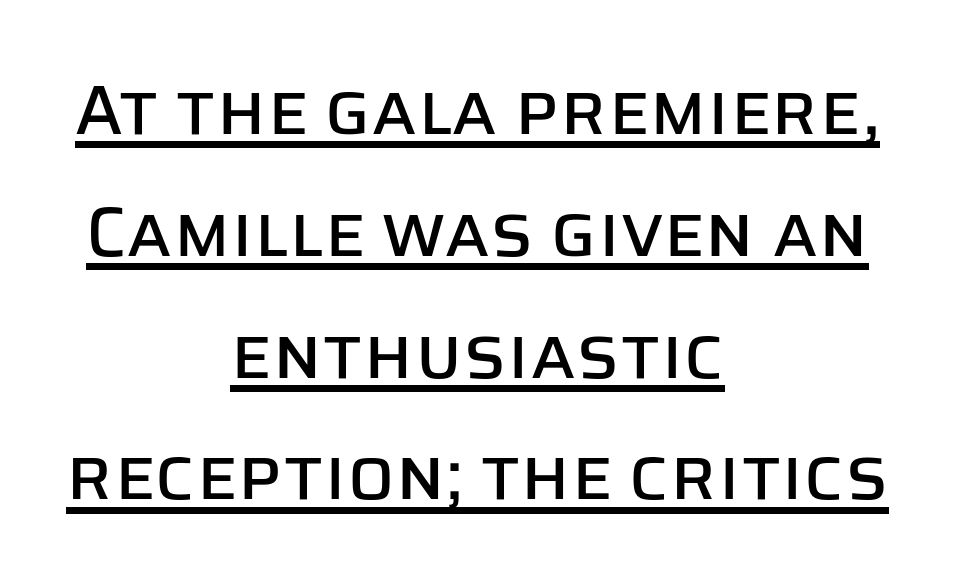
{"serif": "no", "italic": "no", "width": "normal", "stroke_contrast": "low", "x_height": "large", "monospaced": "no", "underline": "yes", "align": "center", "line_spacing_ratio": 1.74, "letter_spacing": "normal", "letter_spacing_em": 0.0, "glyph_px": 70}
